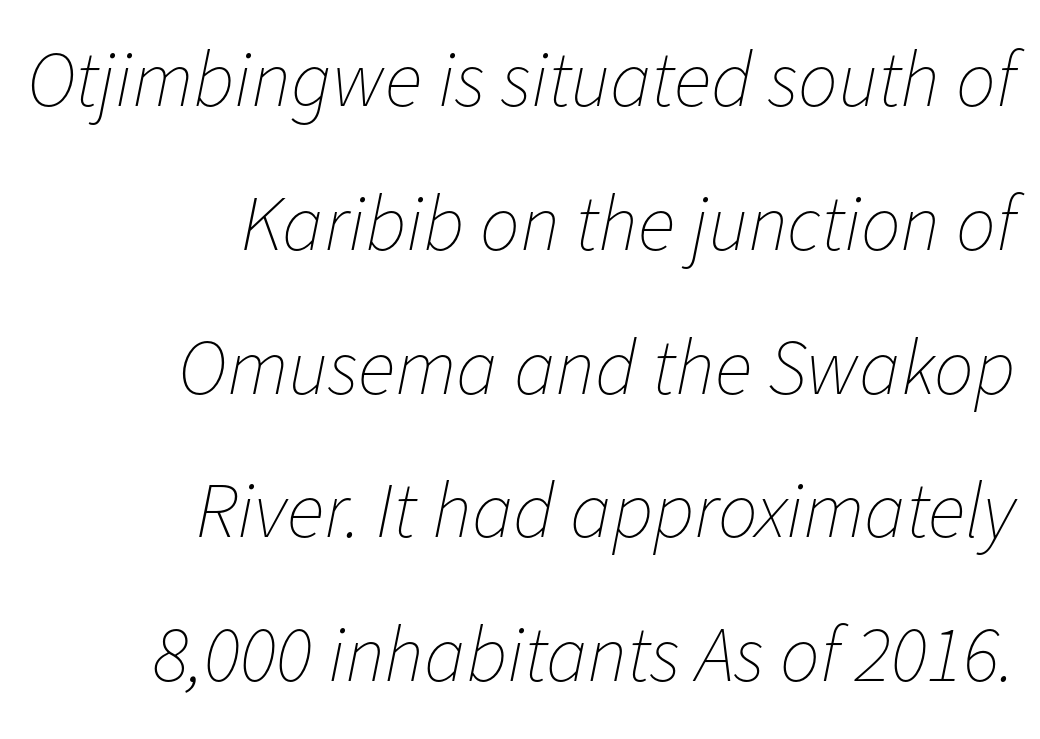
There is no visible air inserted between adjacent glyphs. The letters are slanted; this is an italic face. The weight would be labelled regular, book, light, or lighter still. This sample has the flowing, uneven cadence of proportional lettering. The space directly below the letters is spotless.
